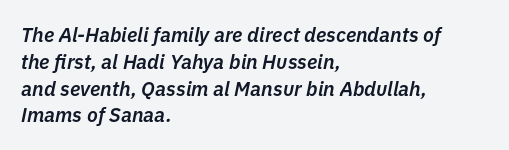
{"italic": "yes", "lean": "right", "slant_degrees": 11, "bold": "semi", "underline": "no", "align": "left", "line_spacing": "normal", "line_spacing_ratio": 1.34, "letter_spacing": "normal", "letter_spacing_em": 0.0, "glyph_px": 20}
